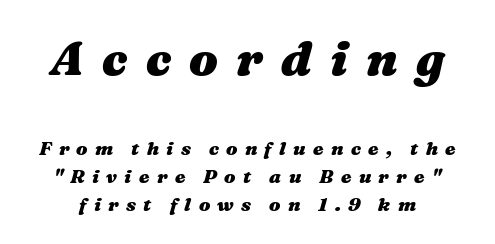
Observe the lean: these are italic letterforms. Lines of text with bare space underneath. Observe the wide spacing: letters keep a clear distance from each other. Here the first block reads like a headline and the second like body copy.
